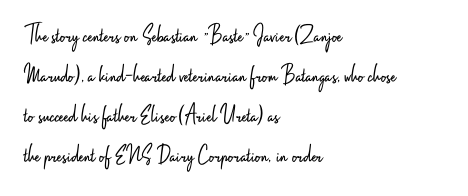
{"bold": "no", "underline": "no", "align": "left", "line_spacing": "normal", "line_spacing_ratio": 1.54, "letter_spacing": "normal", "letter_spacing_em": 0.0, "glyph_px": 26}
